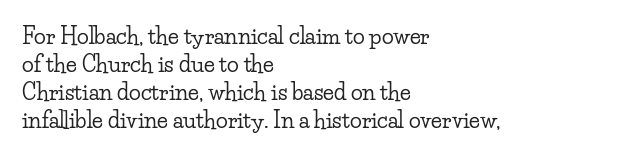
Q: Is the text italic (slanted)? A: No, it is upright.
Q: Is the text underlined? A: No.
Q: How is the paragraph aligned? A: Left-aligned.
Q: Is the spacing between letters normal or unusually wide? A: Normal.
Q: Is the spacing between lines tight, normal or loose? A: Normal.
